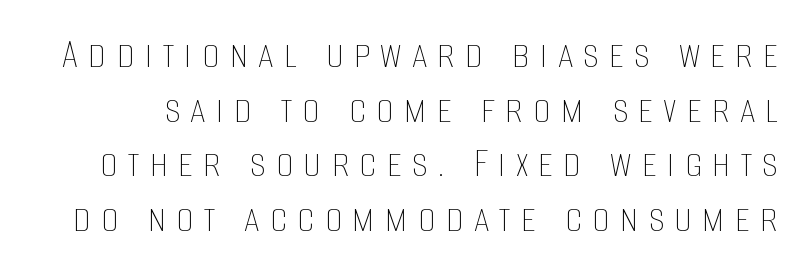
A typesetter would call this heavily tracked-out type. The lettering stays uniformly vertical, giving the passage a roman look. Is this a fixed-width face? No — the glyphs have proportional, varying widths. Is this a heavy cut? Hardly; it is regular or lighter.
